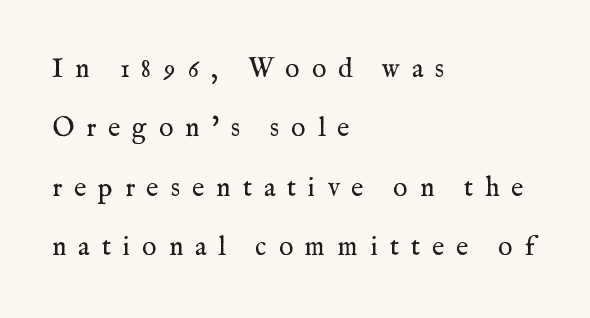
{"italic": "no", "bold": "no", "underline": "no", "align": "left", "line_spacing": "loose", "line_spacing_ratio": 2.2, "letter_spacing": "wide", "letter_spacing_em": 0.44, "glyph_px": 27}
